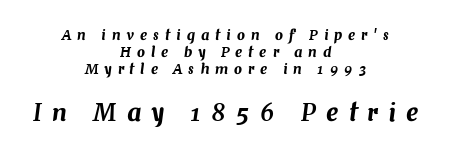
Q: Is the text italic (slanted)? A: Yes, it leans right by about 7 degrees.
Q: Is the text underlined? A: No.
Q: How is the paragraph aligned? A: Centered.
Q: Is the spacing between letters normal or unusually wide? A: Unusually wide.
Q: Which block of text is set in a larger size, the first (top) or the second (bottom)? A: The second (bottom) one.
